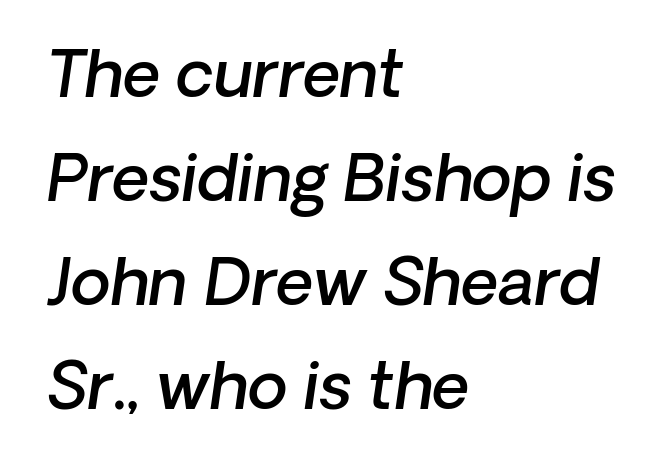
{"italic": "yes", "lean": "right", "slant_degrees": 8, "bold": "semi", "weight": "semibold", "width": "normal", "stroke_contrast": "low", "x_height": "medium", "monospaced": "no", "underline": "no", "align": "left", "line_spacing": "normal", "line_spacing_ratio": 1.6, "letter_spacing": "normal", "letter_spacing_em": 0.0, "glyph_px": 65}
